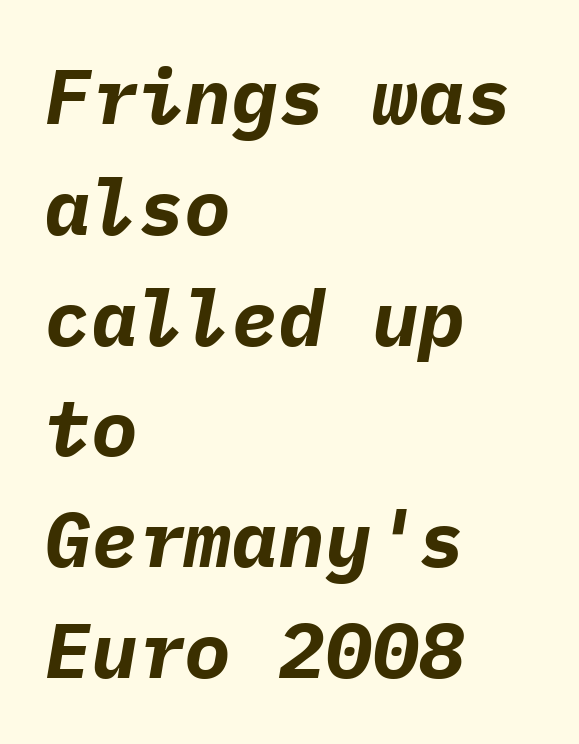
I'd describe the lettering as bold — thick and assertive. The line texture is even and compact thanks to regular tracking. The passage shown leans; its letterforms are oblique. Casual observation: everything's shoved over to the left. The letters march in equal steps, a hallmark of fixed-pitch type. Regular leading.
